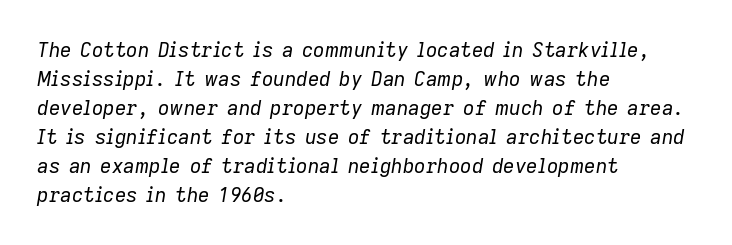
Does the leading feel generous? No, just average. A clean baseline with only descenders dipping below it. The strokes carry an ordinary text weight at most. Horizontally, the lines are justified to the leading edge only.
